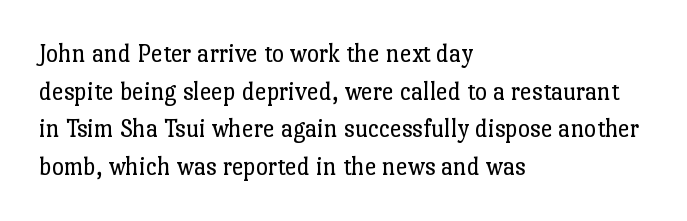
{"italic": "no", "bold": "no", "underline": "no", "align": "left", "line_spacing": "normal", "line_spacing_ratio": 1.45, "letter_spacing": "normal", "letter_spacing_em": 0.0, "glyph_px": 26}
